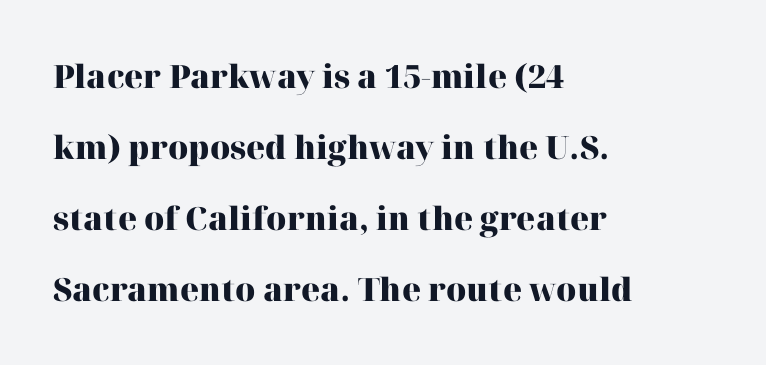
The ragged edge is on the right, which tells us the setting is flush left. The line texture is even and compact thanks to regular tracking. The string is rendered with underlining switched off. Caption: bold face, heavy strokes. A typesetter would call this proportional, since set widths differ per character. Horizontal bands of white between lines are thick stripes.
